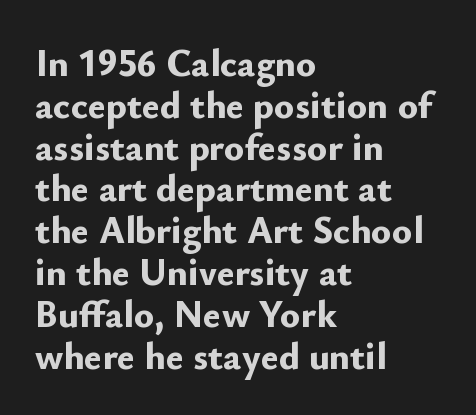
The image shows 38 px bold sans-serif type, upright; set left-aligned, tight line spacing (1.1x), normal letter spacing, not underlined; low stroke contrast and a small x-height.
